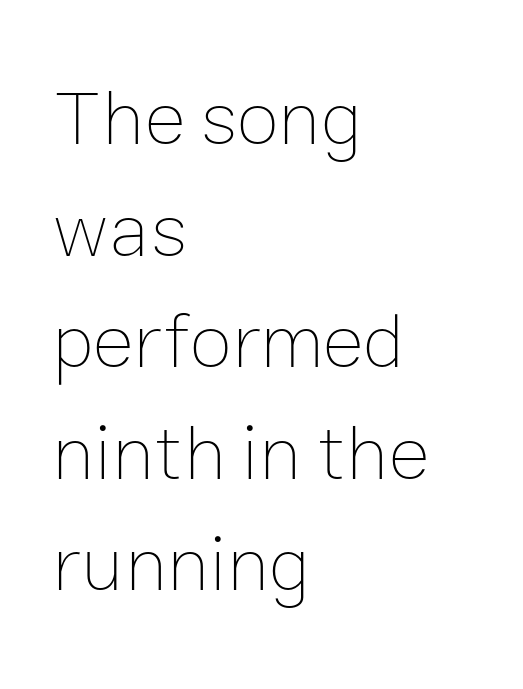
{"italic": "no", "bold": "no", "weight": "thin", "width": "normal", "stroke_contrast": "low", "x_height": "medium", "monospaced": "no", "underline": "no", "align": "left", "line_spacing": "normal", "line_spacing_ratio": 1.43, "letter_spacing": "normal", "letter_spacing_em": 0.0, "glyph_px": 78}
